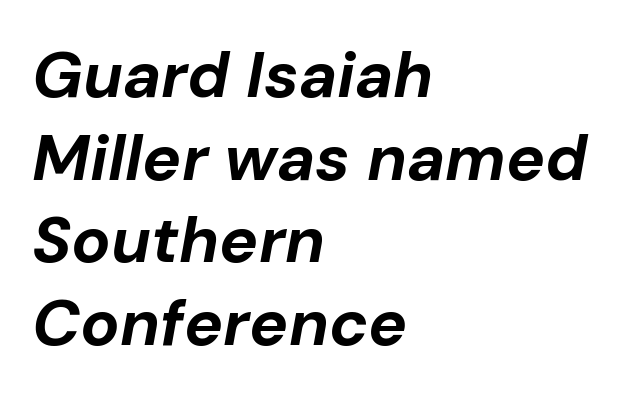
A typesetter would call this proportional, since set widths differ per character. Layout note: lines flush left. Whoever set this chose a conventional vertical rhythm. Heavy, bold letterforms.
